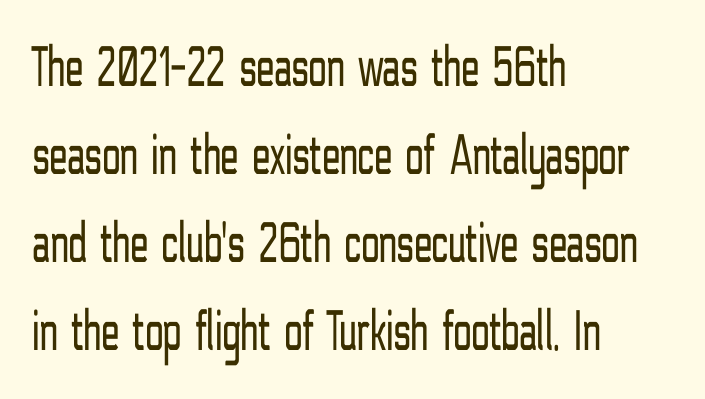
{"serif": "no", "italic": "no", "bold": "no", "weight": "light", "width": "condensed", "stroke_contrast": "low", "x_height": "medium", "monospaced": "no", "underline": "no", "align": "left", "line_spacing": "normal", "line_spacing_ratio": 1.49, "letter_spacing": "normal", "letter_spacing_em": 0.0, "glyph_px": 59}
